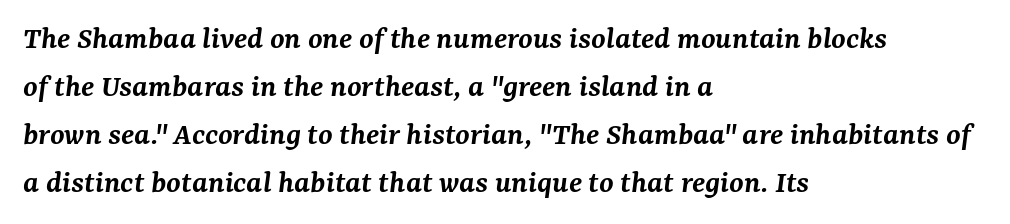
{"serif": "yes", "italic": "yes", "lean": "right", "slant_degrees": 7, "bold": "semi", "weight": "semibold", "width": "normal", "stroke_contrast": "medium", "x_height": "medium", "monospaced": "no", "underline": "no", "align": "left", "line_spacing": "normal", "line_spacing_ratio": 1.45, "letter_spacing": "normal", "letter_spacing_em": 0.0, "glyph_px": 33}
